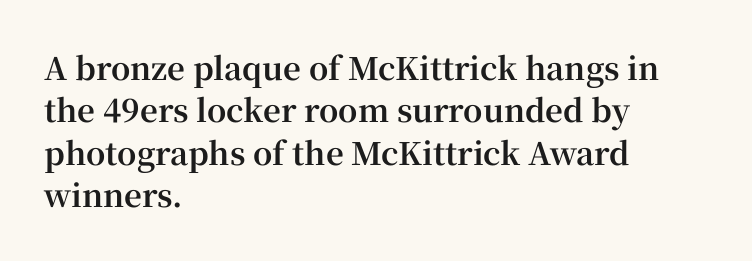
{"serif": "yes", "italic": "no", "bold": "yes", "weight": "bold", "width": "normal", "stroke_contrast": "high", "x_height": "medium", "monospaced": "no", "underline": "no", "align": "left", "line_spacing": "normal", "line_spacing_ratio": 1.37, "letter_spacing": "normal", "letter_spacing_em": 0.0, "glyph_px": 31}
